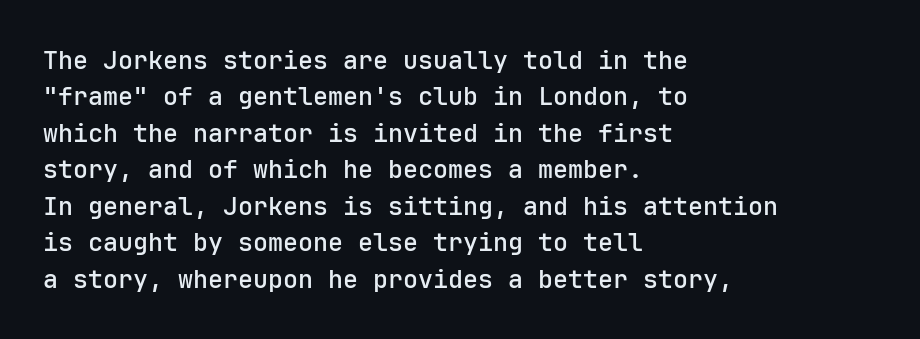
Q: Is the text italic (slanted)? A: No, it is upright.
Q: Is the text underlined? A: No.
Q: How is the paragraph aligned? A: Left-aligned.
Q: Is the spacing between letters normal or unusually wide? A: Normal.
Q: Is the spacing between lines tight, normal or loose? A: Normal.
